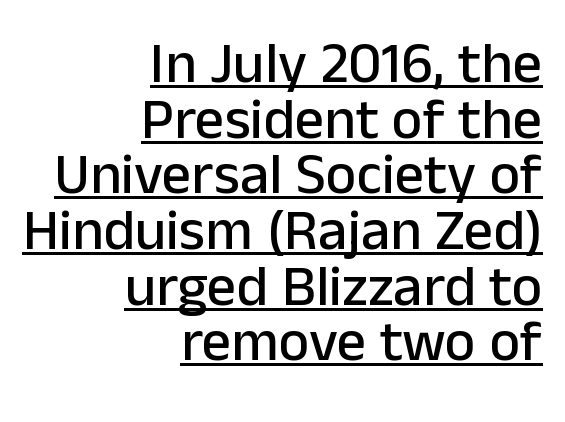
{"serif": "no", "italic": "no", "width": "normal", "stroke_contrast": "low", "x_height": "medium", "monospaced": "no", "underline": "yes", "align": "right", "line_spacing": "tight", "line_spacing_ratio": 0.96, "letter_spacing": "normal", "letter_spacing_em": 0.0, "glyph_px": 58}
